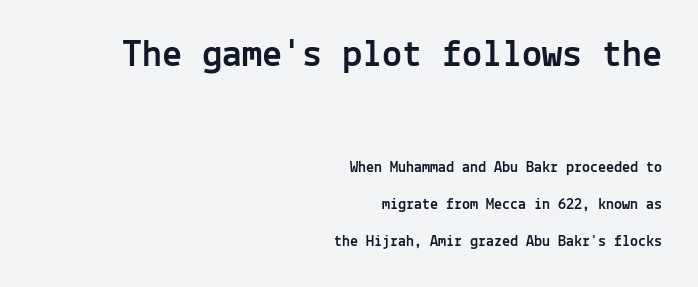
{"serif": "no", "italic": "no", "width": "normal", "x_height": "medium", "monospaced": "yes", "underline": "no", "align": "right", "line_spacing": "loose", "line_spacing_ratio": 2.31, "letter_spacing": "normal", "letter_spacing_em": 0.0, "larger_block": "first", "size_ratio": 2.5, "glyph_px": 40}
